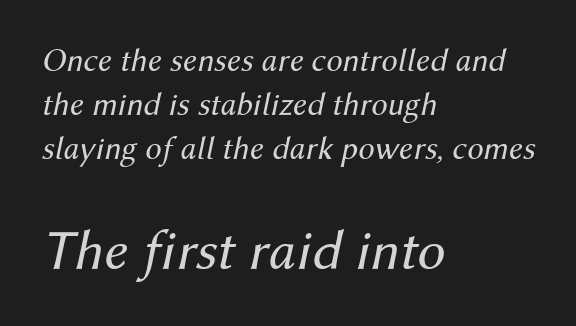
{"italic": "yes", "lean": "right", "slant_degrees": 12, "bold": "no", "weight": "regular", "width": "normal", "stroke_contrast": "medium", "x_height": "medium", "monospaced": "no", "underline": "no", "align": "left", "line_spacing": "normal", "line_spacing_ratio": 1.33, "letter_spacing": "normal", "letter_spacing_em": 0.0, "larger_block": "second", "size_ratio": 1.73, "glyph_px": 57}
